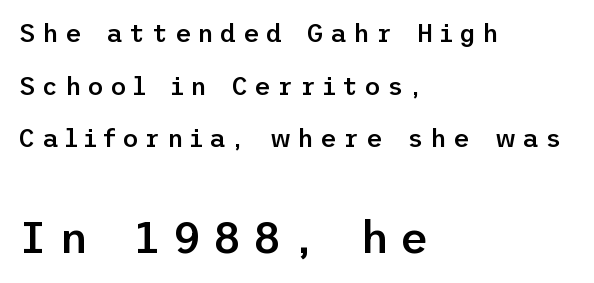
Q: Is the text bold? A: Semi-bold.
Q: Is the text italic (slanted)? A: No, it is upright.
Q: Is the typeface a serif or a sans-serif typeface? A: Sans-serif.
Q: Is the text underlined? A: No.
Q: How is the paragraph aligned? A: Left-aligned.
Q: Is the spacing between letters normal or unusually wide? A: Unusually wide.
Q: Is the spacing between lines tight, normal or loose? A: Loose.
Q: Which block of text is set in a larger size, the first (top) or the second (bottom)? A: The second (bottom) one.
Q: Width (condensed, normal, or wide)? A: Normal.
Q: Stroke contrast? A: Low.
Q: x-height? A: Medium.
